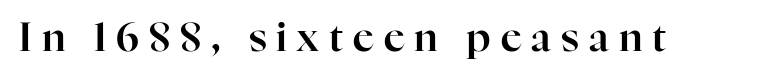
{"serif": "yes", "italic": "no", "width": "normal", "stroke_contrast": "high", "x_height": "medium", "monospaced": "no", "underline": "no", "letter_spacing": "wide", "letter_spacing_em": 0.25, "glyph_px": 40}
